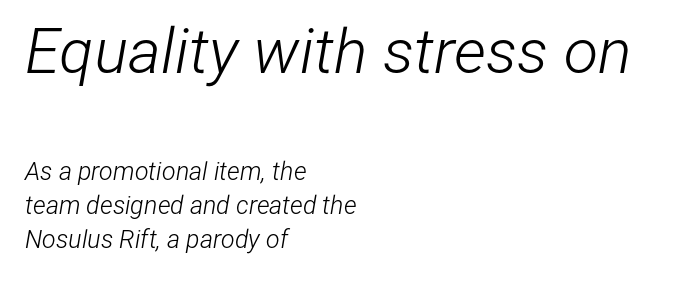
{"italic": "yes", "lean": "right", "slant_degrees": 12, "bold": "no", "weight": "light", "width": "condensed", "stroke_contrast": "low", "x_height": "medium", "monospaced": "no", "underline": "no", "align": "left", "line_spacing": "normal", "line_spacing_ratio": 1.36, "letter_spacing": "normal", "letter_spacing_em": 0.0, "larger_block": "first", "size_ratio": 2.52, "glyph_px": 63}
